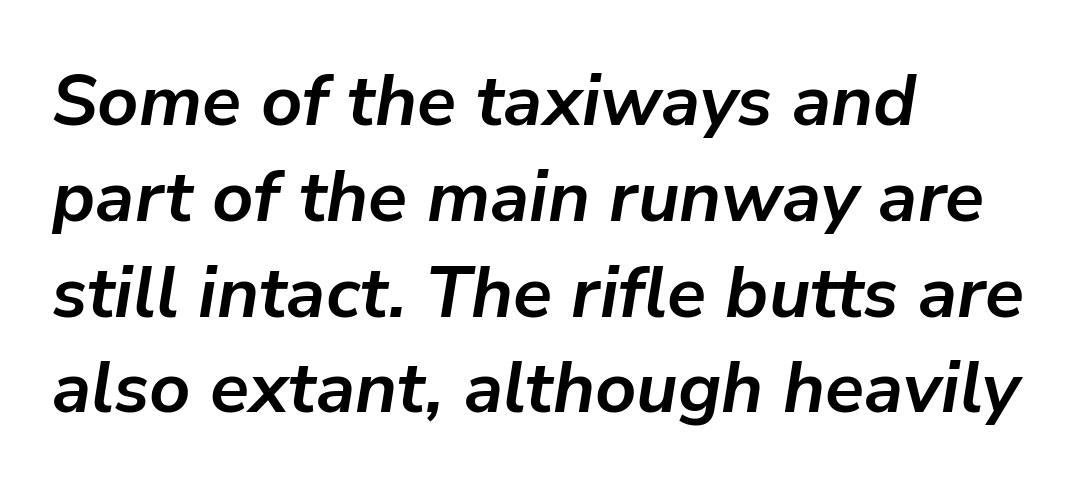
The image shows 72 px semibold type, italic (leaning right); set left-aligned, normal line spacing (1.33x), normal letter spacing, not underlined; low stroke contrast and a medium x-height.
